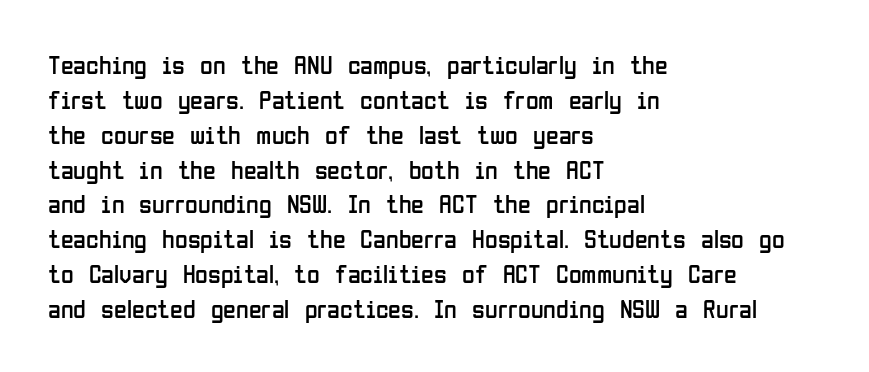
The strip under each line holds only bare page. Short note: letters normally spaced. The axis of the letterforms is exactly vertical. Line spacing here is normal. The rendering anchors every line to the left-hand side.
